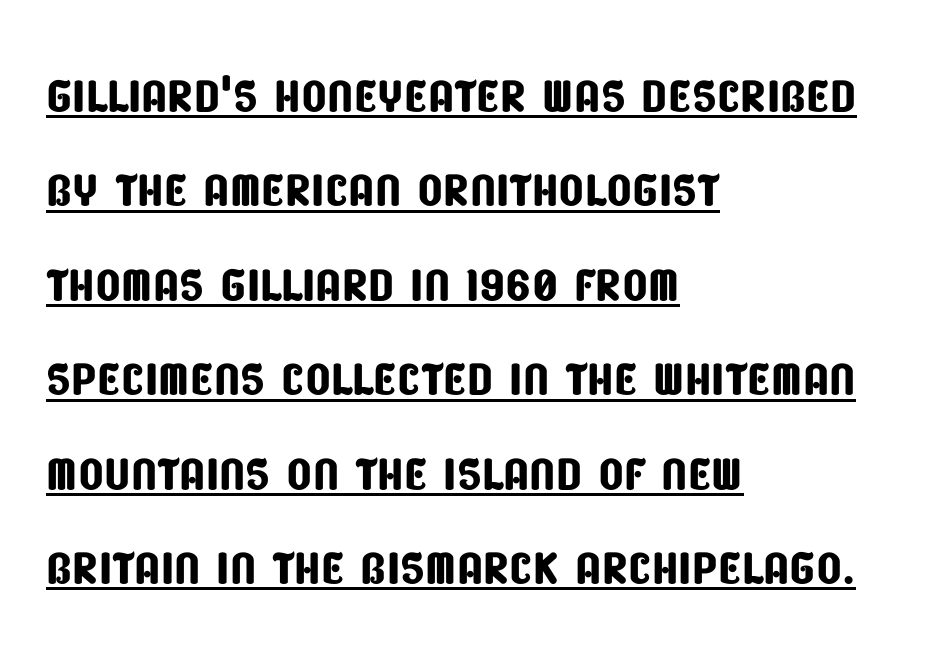
Students, observe the line beneath the letters — that is underlining. The vertical gap from one line to the next is medium. The face used here is proportionally spaced, like ordinary book or web type. The face used here is a sans, in the tradition of grotesques and geometrics. In terms of letterspacing, this is plain default setting.
